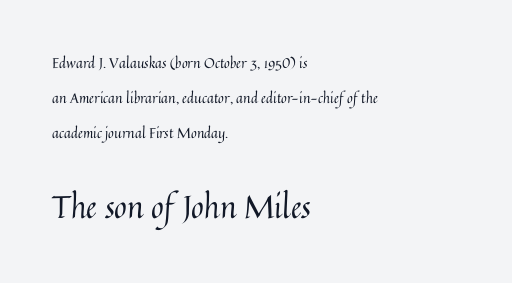
Q: Is the text bold? A: No.
Q: Is the text italic (slanted)? A: Yes.
Q: Is the text underlined? A: No.
Q: How is the paragraph aligned? A: Left-aligned.
Q: Is the spacing between letters normal or unusually wide? A: Normal.
Q: Is the spacing between lines tight, normal or loose? A: Loose.
Q: Which block of text is set in a larger size, the first (top) or the second (bottom)? A: The second (bottom) one.
Q: Width (condensed, normal, or wide)? A: Normal.
Q: Stroke contrast? A: Medium.
Q: x-height? A: Medium.
Q: Monospaced? A: No.
